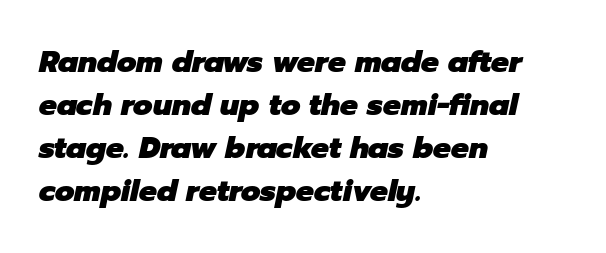
{"italic": "yes", "lean": "right", "slant_degrees": 12, "bold": "yes", "weight": "heavy", "width": "normal", "stroke_contrast": "low", "x_height": "medium", "monospaced": "no", "underline": "no", "align": "left", "line_spacing": "normal", "line_spacing_ratio": 1.43, "letter_spacing": "normal", "letter_spacing_em": 0.0, "glyph_px": 30}
